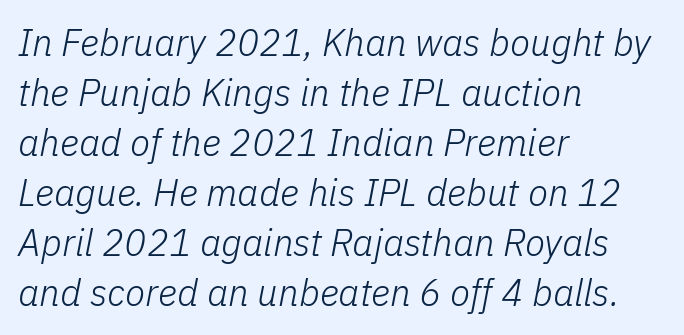
The paragraph shown leans on its left margin. The strip under each line holds only bare page. Stems here are at most as thick as an everyday book face. Short note: letters normally spaced.
